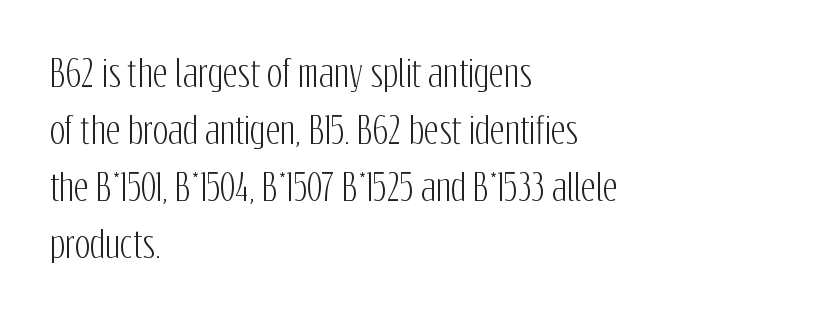
The image shows 36 px condensed sans-serif type, upright; set left-aligned, normal line spacing (1.58x), normal letter spacing, not underlined; low stroke contrast and a medium x-height.
